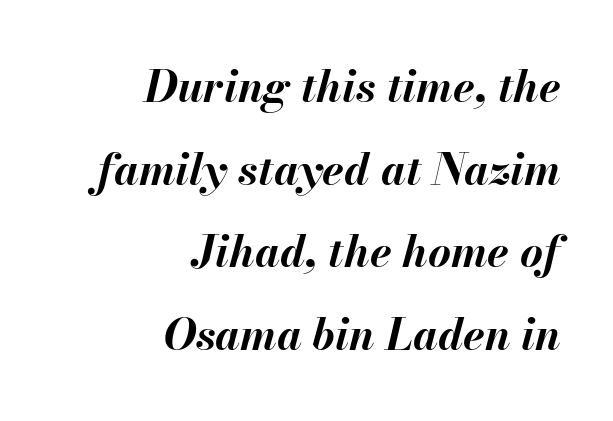
Q: Is the text bold? A: Yes.
Q: Is the text italic (slanted)? A: Yes, it leans right by about 13 degrees.
Q: Is the text underlined? A: No.
Q: How is the paragraph aligned? A: Right-aligned.
Q: Is the spacing between letters normal or unusually wide? A: Normal.
Q: Width (condensed, normal, or wide)? A: Normal.
Q: Stroke contrast? A: Medium.
Q: x-height? A: Small.
Q: Monospaced? A: No.
